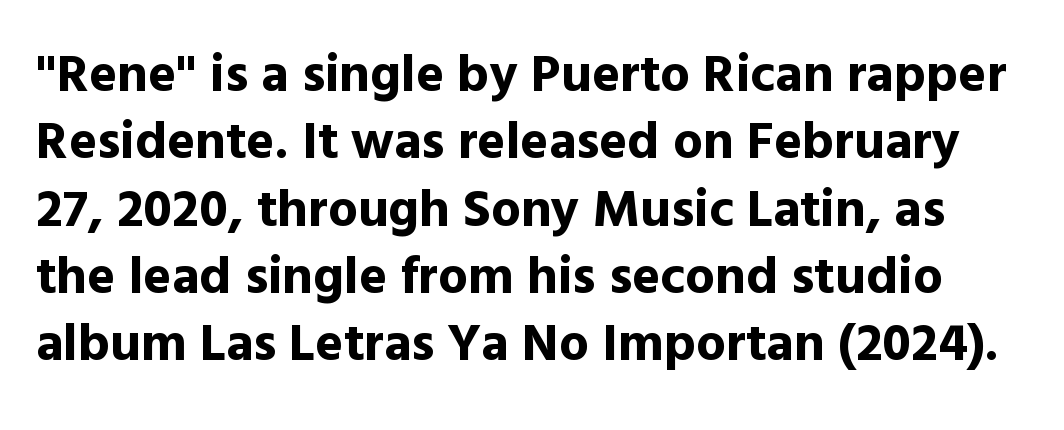
Characters remain perfectly vertical along every line. Regarding serifs, this sample does without them. Each glyph is drawn with heavy, bold strokes. A bare baseline throughout the passage. Honestly, the row spacing looks completely unremarkable.
